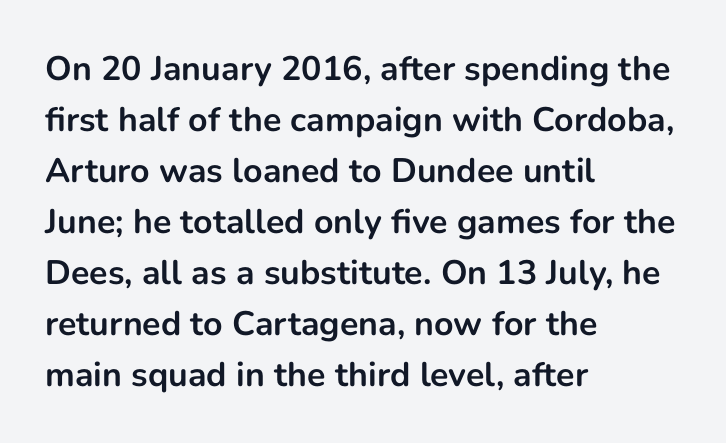
The image shows 34 px bold sans-serif type, upright; set left-aligned, normal line spacing (1.5x), normal letter spacing, not underlined; low stroke contrast and a medium x-height.
